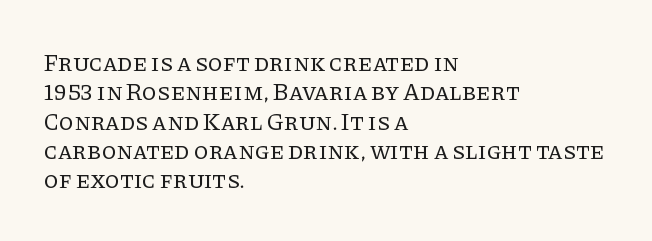
{"italic": "no", "bold": "no", "underline": "no", "align": "left", "line_spacing_ratio": 1.22, "letter_spacing": "normal", "letter_spacing_em": 0.0, "glyph_px": 24}
